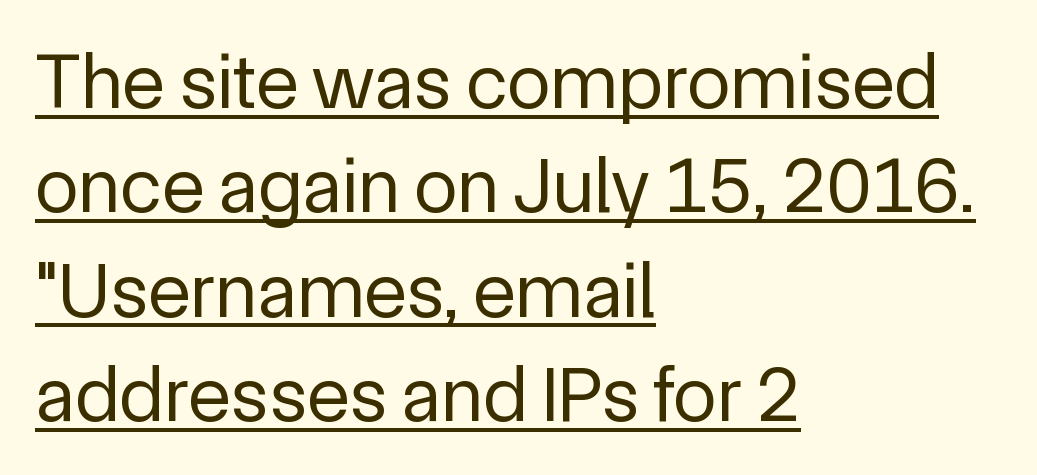
One glance says typical: line gaps are just what's usual. Each word holds together tightly as a unit, with standard inter-letter gaps. Varying glyph widths throughout — classic text-font behaviour. Like a heading marked for emphasis, these lines bear an underscore. The letters look calm and open, with moderate or lighter stems.
